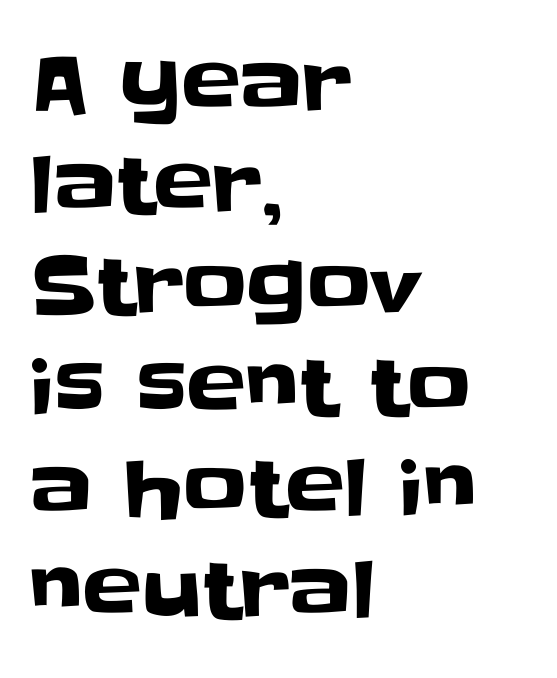
Check under the words: just untouched page. In terms of leading, this rendering sits right in the middle. The typeface chosen for these lines omits serifs. Each line starts at the same left margin while the right side varies. Is the letter spacing exaggerated? No — it looks like the ordinary default. Posture: upright roman.
